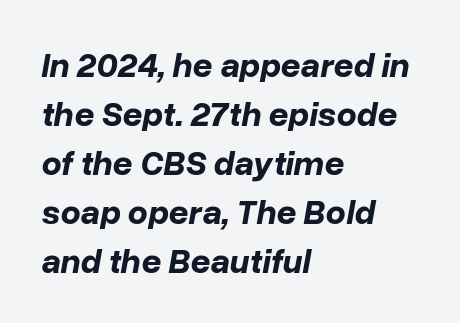
The image shows 35 px bold type, italic (leaning right); set left-aligned, normal line spacing (1.4x), normal letter spacing, not underlined; low stroke contrast and a medium x-height.
